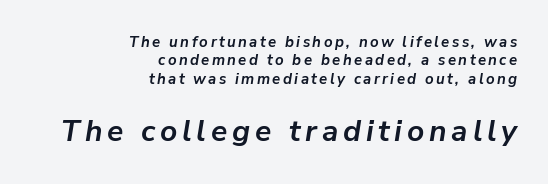
Q: Is the text bold? A: Yes.
Q: Is the text italic (slanted)? A: Yes, it leans right by about 9 degrees.
Q: Is the text underlined? A: No.
Q: How is the paragraph aligned? A: Right-aligned.
Q: Which block of text is set in a larger size, the first (top) or the second (bottom)? A: The second (bottom) one.
Q: Width (condensed, normal, or wide)? A: Normal.
Q: Stroke contrast? A: Low.
Q: x-height? A: Medium.
Q: Monospaced? A: No.
